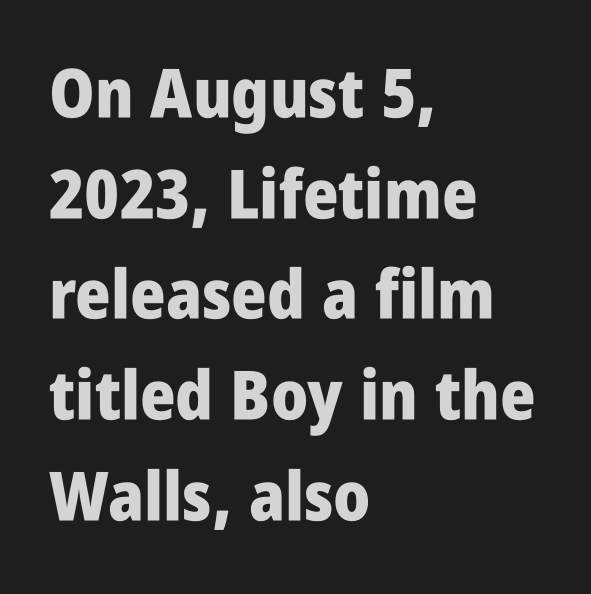
{"serif": "no", "italic": "no", "bold": "yes", "weight": "heavy", "width": "condensed", "stroke_contrast": "low", "x_height": "large", "monospaced": "no", "underline": "no", "align": "left", "line_spacing": "normal", "line_spacing_ratio": 1.48, "letter_spacing": "normal", "letter_spacing_em": 0.0, "glyph_px": 68}
